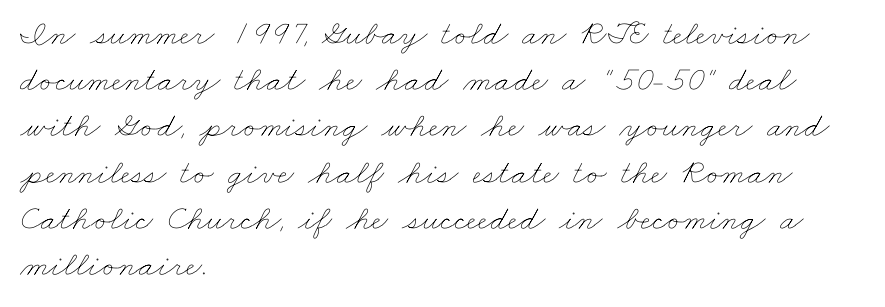
Q: Is the text bold? A: No.
Q: Is the text underlined? A: No.
Q: How is the paragraph aligned? A: Left-aligned.
Q: Is the spacing between letters normal or unusually wide? A: Normal.
Q: Is the spacing between lines tight, normal or loose? A: Normal.
Q: Width (condensed, normal, or wide)? A: Wide.
Q: Stroke contrast? A: Low.
Q: x-height? A: Small.
Q: Monospaced? A: No.
